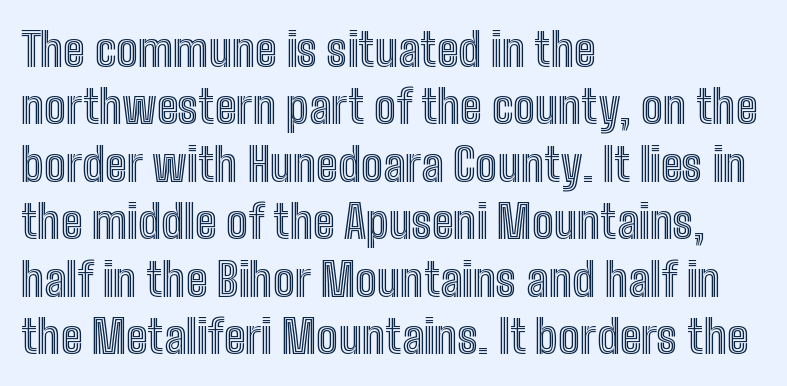
{"italic": "no", "width": "condensed", "x_height": "medium", "monospaced": "no", "underline": "no", "align": "left", "line_spacing": "normal", "line_spacing_ratio": 1.25, "letter_spacing": "normal", "letter_spacing_em": 0.0, "glyph_px": 46}
